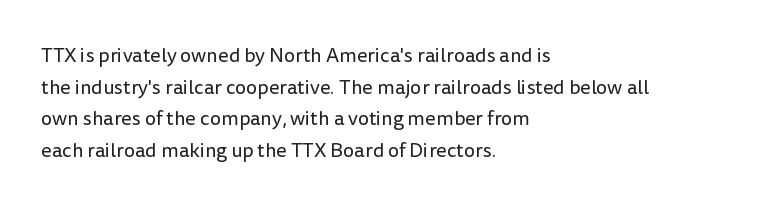
Q: Is the text bold? A: No.
Q: Is the text italic (slanted)? A: No, it is upright.
Q: Is the text underlined? A: No.
Q: How is the paragraph aligned? A: Left-aligned.
Q: Is the spacing between letters normal or unusually wide? A: Normal.
Q: Is the spacing between lines tight, normal or loose? A: Normal.
